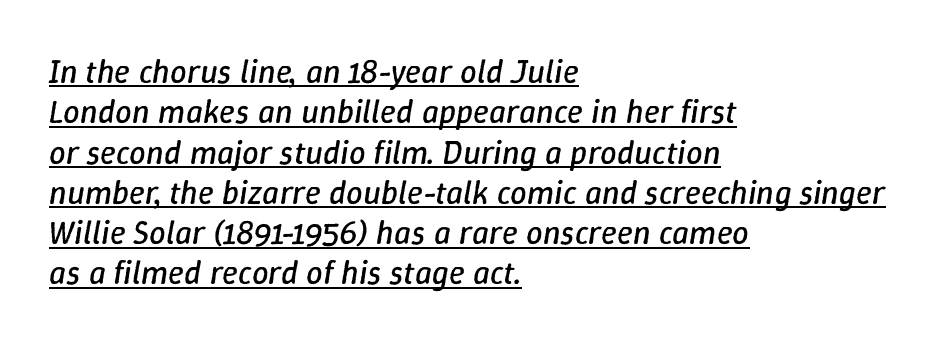
The image shows 33 px regular-weight type, italic (leaning right); set left-aligned, line spacing 1.22x, normal letter spacing, underlined; low stroke contrast and a medium x-height.
